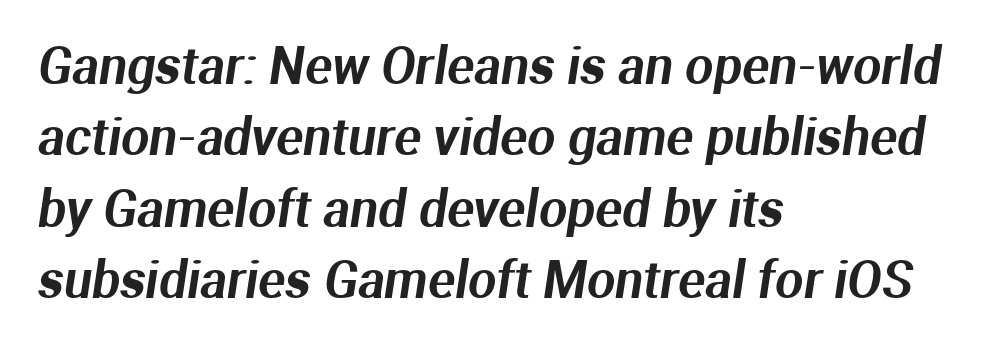
Tracking value appears to be zero — textbook default spacing. The type family on display is of the sans-serif kind. Summary of vertical rhythm: regular, with standard interline spacing. Does the copy run flush right? No — it runs flush left.
